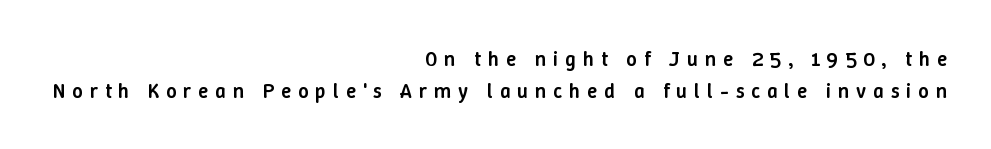
This is roman type, the default non-slanted kind. Each row of text sits above clean, open space. This sample keeps an unexceptional amount of space between lines. If you drew a ruler down the right edge, every line would touch it. Every letter is mildly thick-stroked: semibold rather than bold. There is plenty of visible air inserted between adjacent glyphs.
